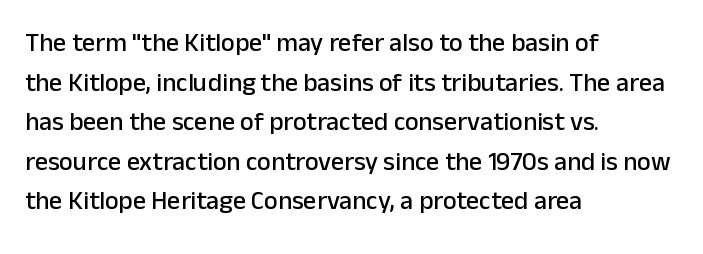
Q: Is the text italic (slanted)? A: No, it is upright.
Q: Is the text underlined? A: No.
Q: How is the paragraph aligned? A: Left-aligned.
Q: Is the spacing between letters normal or unusually wide? A: Normal.
Q: Is the spacing between lines tight, normal or loose? A: Normal.
